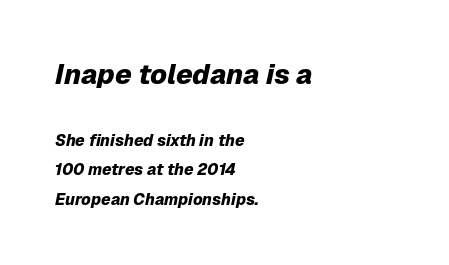
{"italic": "yes", "lean": "right", "slant_degrees": 12, "bold": "yes", "weight": "heavy", "width": "normal", "stroke_contrast": "low", "x_height": "medium", "monospaced": "no", "underline": "no", "align": "left", "line_spacing_ratio": 1.84, "letter_spacing": "normal", "letter_spacing_em": 0.0, "larger_block": "first", "size_ratio": 1.75, "glyph_px": 28}
